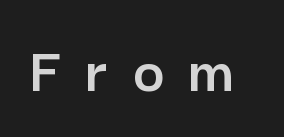
Look at the bottom of the vertical strokes: they stop flat, with no serifs. Type without underlining. Observe the wide spacing: letters keep a clear distance from each other. Each letter keeps its own natural width here, so spacing adapts to shape. Every character sits straight up, as roman type does.
